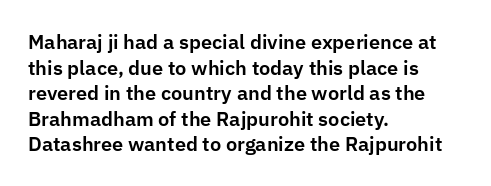
{"italic": "no", "underline": "no", "align": "left", "line_spacing": "normal", "line_spacing_ratio": 1.28, "letter_spacing": "normal", "letter_spacing_em": 0.0, "glyph_px": 20}
